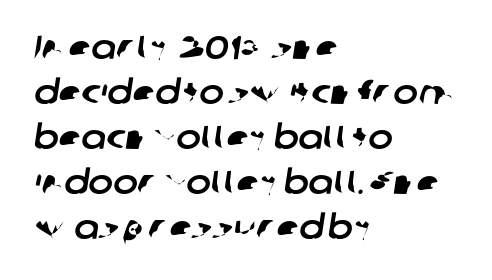
{"serif": "no", "width": "normal", "stroke_contrast": "low", "x_height": "medium", "monospaced": "no", "underline": "no", "align": "left", "line_spacing": "normal", "line_spacing_ratio": 1.36, "letter_spacing": "normal", "letter_spacing_em": 0.0, "glyph_px": 33}
